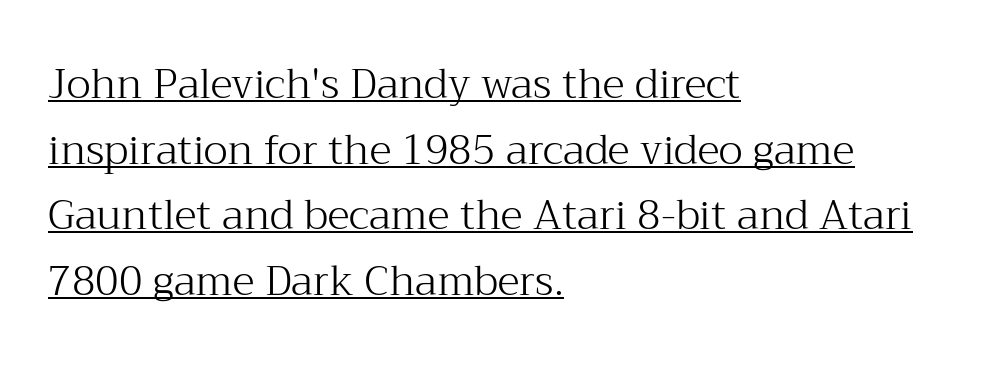
Q: Is the text bold? A: No.
Q: Is the text italic (slanted)? A: No, it is upright.
Q: Is the typeface a serif or a sans-serif typeface? A: Serif.
Q: Is the text underlined? A: Yes.
Q: How is the paragraph aligned? A: Left-aligned.
Q: Is the spacing between letters normal or unusually wide? A: Normal.
Q: Is the spacing between lines tight, normal or loose? A: Normal.
Q: Width (condensed, normal, or wide)? A: Normal.
Q: Stroke contrast? A: Medium.
Q: x-height? A: Medium.
Q: Monospaced? A: No.
